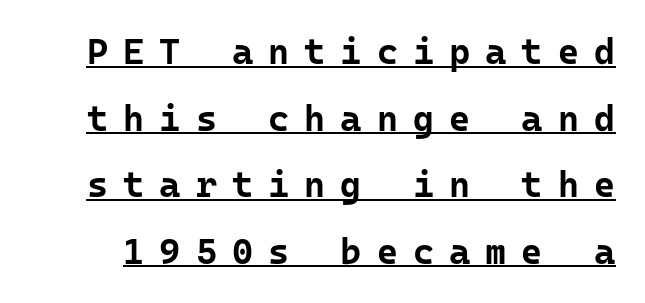
Q: Is the text bold? A: Yes.
Q: Is the text italic (slanted)? A: No, it is upright.
Q: Is the typeface a serif or a sans-serif typeface? A: Sans-serif.
Q: Is the text underlined? A: Yes.
Q: Is the spacing between letters normal or unusually wide? A: Unusually wide.
Q: Width (condensed, normal, or wide)? A: Normal.
Q: Stroke contrast? A: Low.
Q: x-height? A: Medium.
